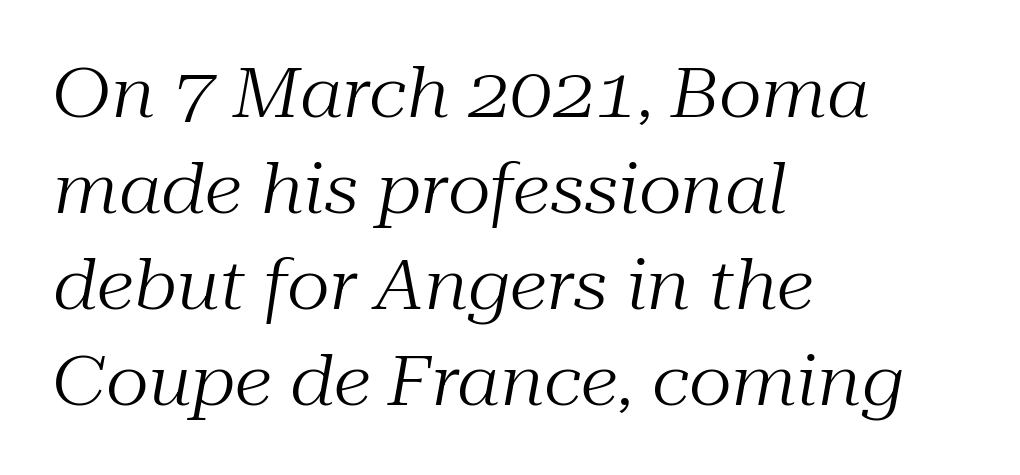
The image shows 68 px regular-weight serif type, italic (leaning right); set left-aligned, normal line spacing (1.41x), normal letter spacing, not underlined; medium stroke contrast and a medium x-height.
